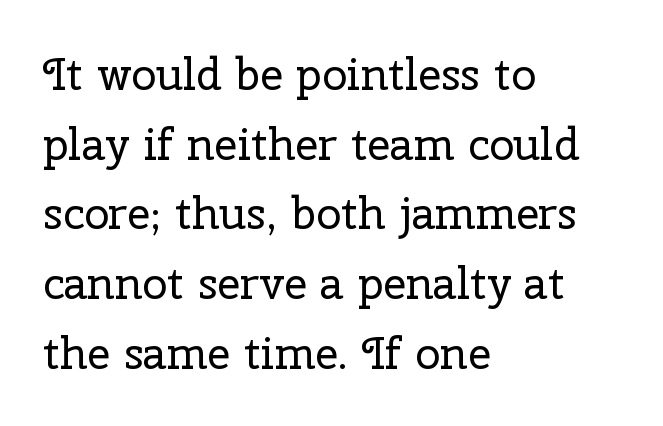
Q: Is the text bold? A: No.
Q: Is the text italic (slanted)? A: No, it is upright.
Q: Is the typeface a serif or a sans-serif typeface? A: Serif.
Q: Is the text underlined? A: No.
Q: How is the paragraph aligned? A: Left-aligned.
Q: Is the spacing between letters normal or unusually wide? A: Normal.
Q: Is the spacing between lines tight, normal or loose? A: Normal.
Q: Width (condensed, normal, or wide)? A: Normal.
Q: Stroke contrast? A: Low.
Q: x-height? A: Medium.
Q: Monospaced? A: No.
